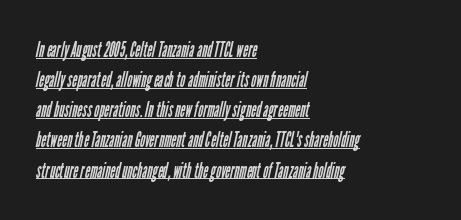
The image shows 22 px text type; set left-aligned, normal line spacing (1.37x), normal letter spacing, underlined.
